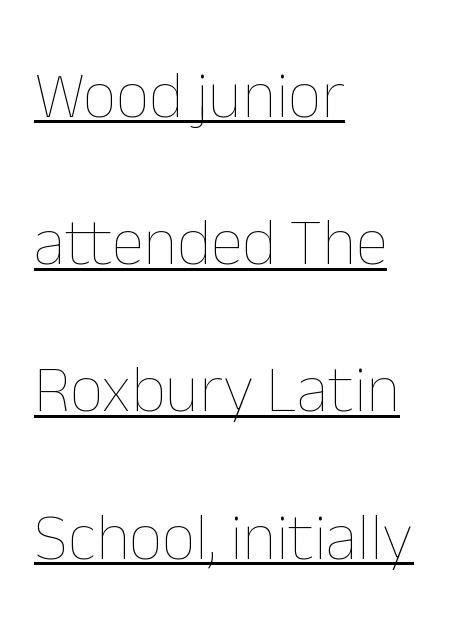
{"italic": "no", "bold": "no", "weight": "thin", "width": "normal", "stroke_contrast": "low", "x_height": "medium", "monospaced": "no", "underline": "yes", "align": "left", "line_spacing": "loose", "line_spacing_ratio": 2.23, "letter_spacing": "normal", "letter_spacing_em": 0.0, "glyph_px": 66}
